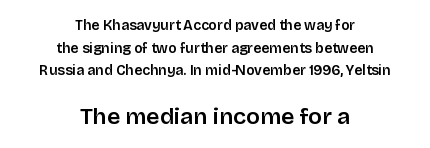
Q: Is the text italic (slanted)? A: No, it is upright.
Q: Is the text underlined? A: No.
Q: How is the paragraph aligned? A: Centered.
Q: Is the spacing between letters normal or unusually wide? A: Normal.
Q: Is the spacing between lines tight, normal or loose? A: Normal.
Q: Which block of text is set in a larger size, the first (top) or the second (bottom)? A: The second (bottom) one.
